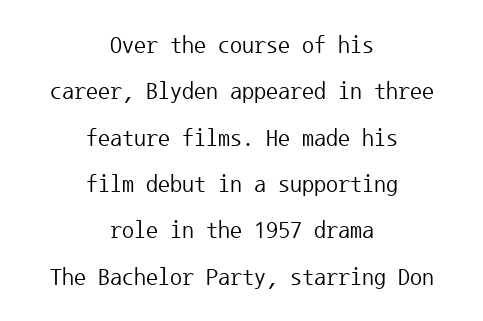
The image shows 24 px text type, upright; set centered, loose line spacing (1.93x), normal letter spacing, not underlined.
